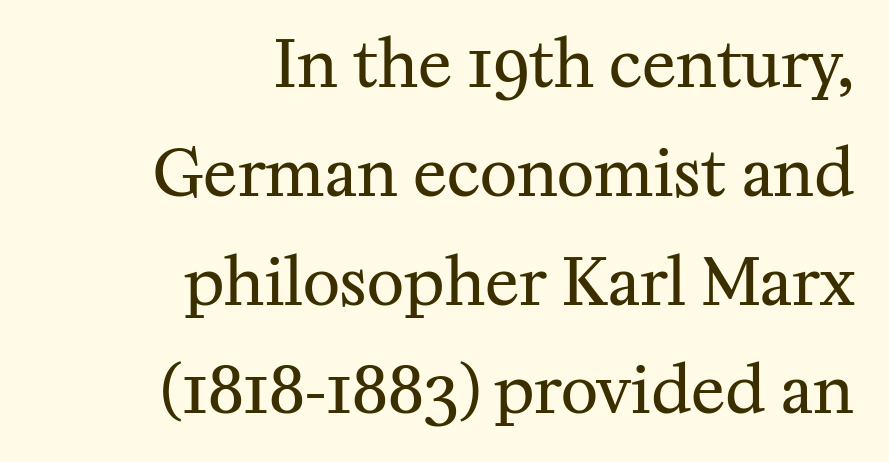
The image shows 64 px regular-weight serif type, upright; set right-aligned, normal line spacing (1.7x), normal letter spacing, not underlined; medium stroke contrast and a medium x-height.
